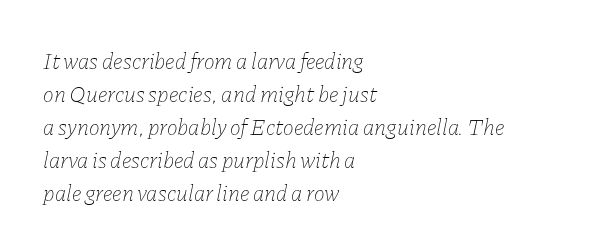
{"italic": "yes", "lean": "right", "slant_degrees": 11, "bold": "no", "underline": "no", "align": "left", "line_spacing": "normal", "line_spacing_ratio": 1.43, "letter_spacing": "normal", "letter_spacing_em": 0.0, "glyph_px": 23}
